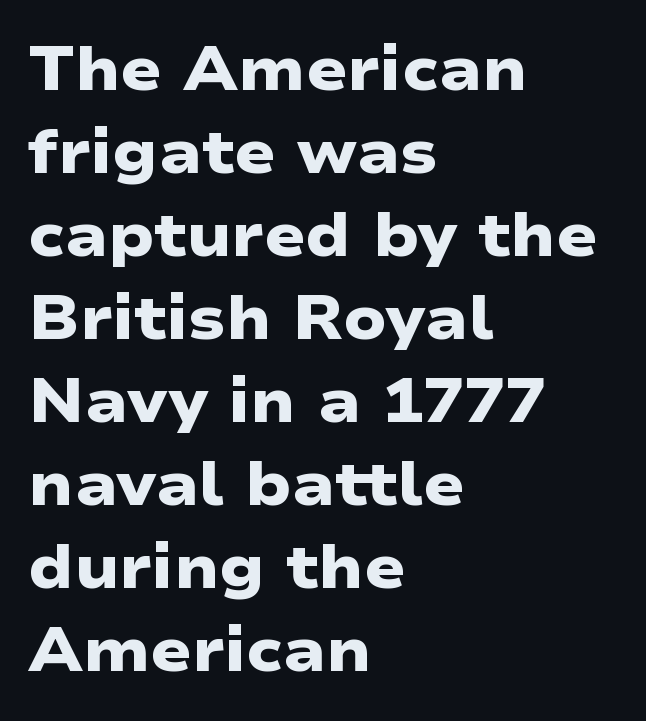
Q: Is the text bold? A: Yes.
Q: Is the typeface a serif or a sans-serif typeface? A: Sans-serif.
Q: Is the text underlined? A: No.
Q: How is the paragraph aligned? A: Left-aligned.
Q: Is the spacing between letters normal or unusually wide? A: Normal.
Q: Is the spacing between lines tight, normal or loose? A: Normal.
Q: Width (condensed, normal, or wide)? A: Wide.
Q: Stroke contrast? A: Low.
Q: x-height? A: Medium.
Q: Monospaced? A: No.
